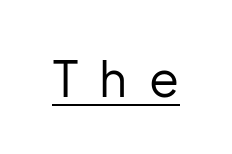
The image shows 49 px regular-weight sans-serif type, upright; set unusually wide letter spacing (+0.44 em), underlined; low stroke contrast and a medium x-height.
